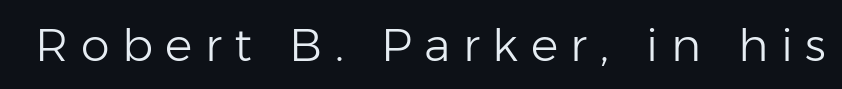
Q: Is the text bold? A: No.
Q: Is the text italic (slanted)? A: No, it is upright.
Q: Is the typeface a serif or a sans-serif typeface? A: Sans-serif.
Q: Is the text underlined? A: No.
Q: Is the spacing between letters normal or unusually wide? A: Unusually wide.
Q: Width (condensed, normal, or wide)? A: Normal.
Q: Stroke contrast? A: Low.
Q: x-height? A: Medium.
Q: Monospaced? A: No.
